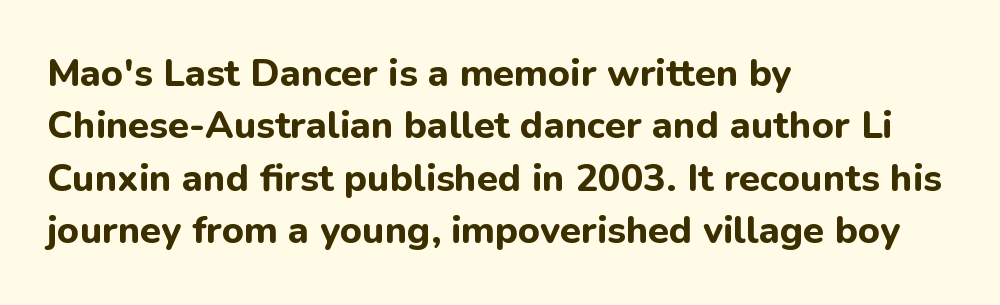
The image shows 38 px bold sans-serif type, upright; set left-aligned, normal line spacing (1.38x), normal letter spacing, not underlined; low stroke contrast and a medium x-height.
